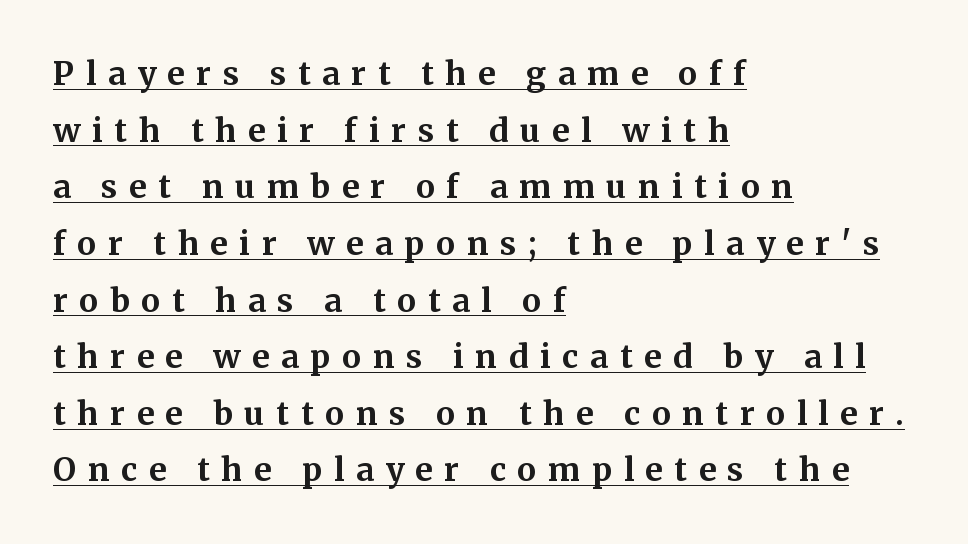
The image shows 32 px bold serif type, upright; set left-aligned, line spacing 1.77x, unusually wide letter spacing (+0.36 em), underlined; medium stroke contrast and a medium x-height.
